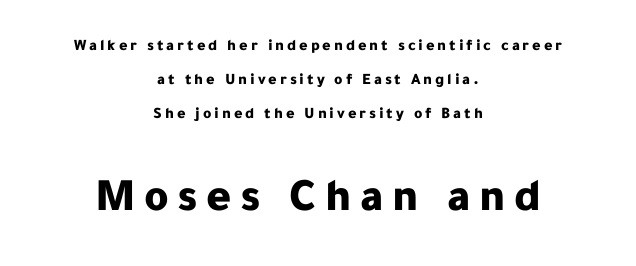
{"serif": "no", "italic": "no", "bold": "yes", "weight": "bold", "width": "normal", "stroke_contrast": "low", "x_height": "medium", "monospaced": "no", "underline": "no", "align": "center", "line_spacing": "loose", "line_spacing_ratio": 2.13, "larger_block": "second", "size_ratio": 2.94, "glyph_px": 47}
